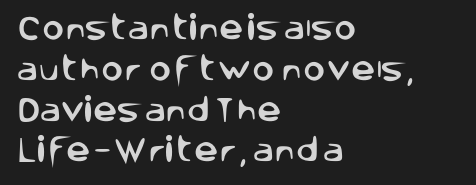
Q: Is the text italic (slanted)? A: No, it is upright.
Q: Is the text underlined? A: No.
Q: How is the paragraph aligned? A: Left-aligned.
Q: Is the spacing between letters normal or unusually wide? A: Normal.
Q: Is the spacing between lines tight, normal or loose? A: Normal.
